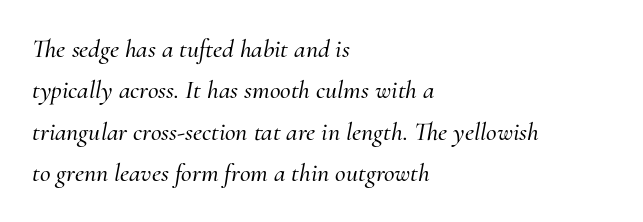
Check under the words: just untouched page. The rows are spaced the way most documents space them. Leftover space on each line is placed entirely after the last word. Here the glyphs are tracked normally, forming tight word shapes.
